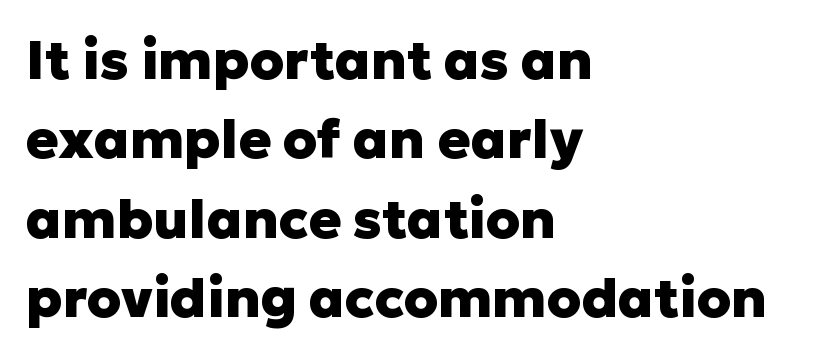
The image shows 54 px heavy sans-serif type, upright; set left-aligned, normal line spacing (1.47x), normal letter spacing, not underlined; low stroke contrast and a medium x-height.
